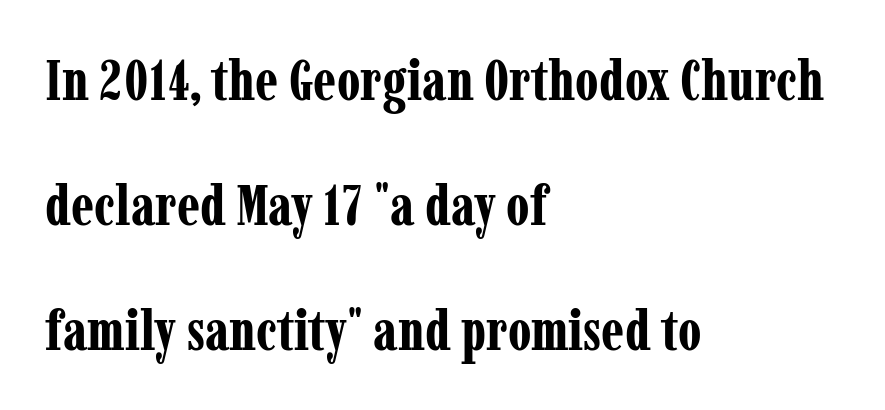
{"serif": "yes", "italic": "no", "bold": "yes", "weight": "bold", "width": "condensed", "stroke_contrast": "low", "x_height": "medium", "monospaced": "no", "underline": "no", "align": "left", "line_spacing": "loose", "line_spacing_ratio": 2.19, "letter_spacing": "normal", "letter_spacing_em": 0.0, "glyph_px": 57}
